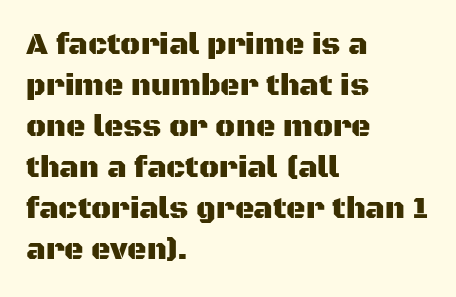
Observe the absence of serifs on each vertical stroke in this sample. Summary of vertical rhythm: regular, with standard interline spacing. Do the characters align in a grid? No, the font is proportional. Clear beneath every line of the passage.
